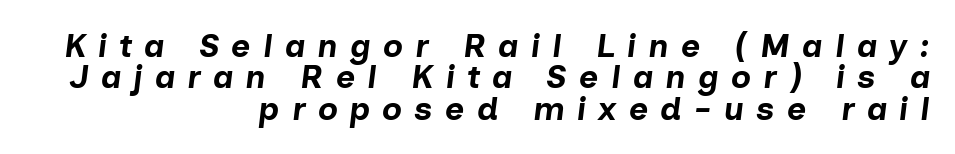
Q: Is the text bold? A: Yes.
Q: Is the text italic (slanted)? A: Yes, it leans right by about 7 degrees.
Q: Is the text underlined? A: No.
Q: How is the paragraph aligned? A: Right-aligned.
Q: Is the spacing between letters normal or unusually wide? A: Unusually wide.
Q: Is the spacing between lines tight, normal or loose? A: Tight.
Q: Width (condensed, normal, or wide)? A: Normal.
Q: Stroke contrast? A: Low.
Q: x-height? A: Medium.
Q: Monospaced? A: No.
